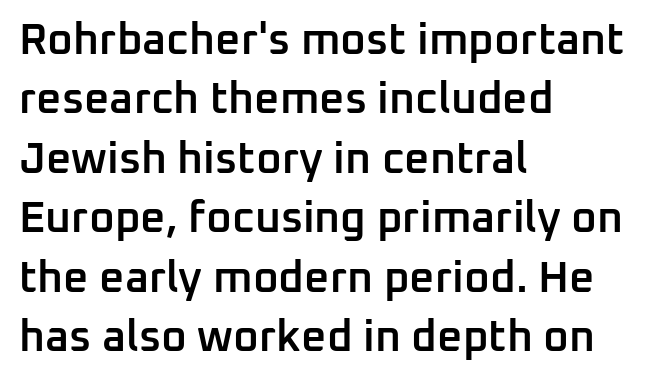
The lettering stays uniformly vertical, giving the passage a roman look. How are the letters spaced? Ordinarily, with no added tracking. A fair bit of extra ink — the face is semibold, not bold. A student would call this left alignment; a typographer would say flush left, rag right.
